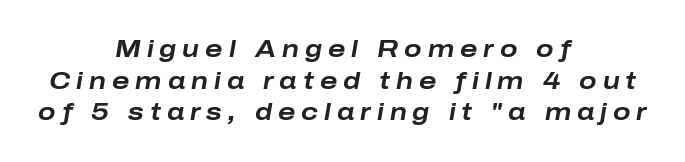
{"italic": "yes", "lean": "right", "slant_degrees": 10, "bold": "yes", "underline": "no", "align": "center", "line_spacing": "normal", "line_spacing_ratio": 1.38, "letter_spacing": "wide", "letter_spacing_em": 0.26, "glyph_px": 23}
